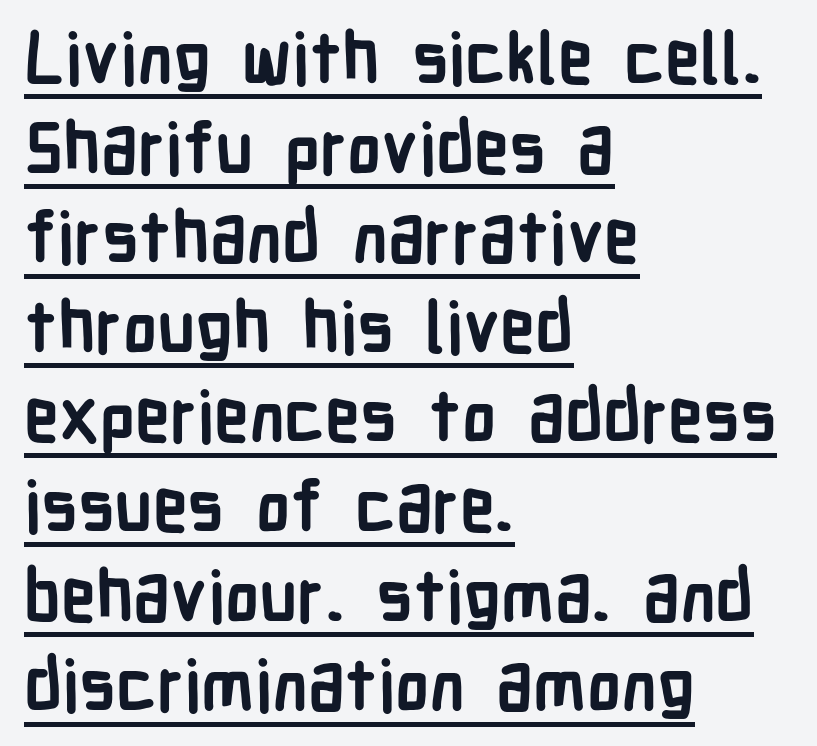
{"serif": "no", "italic": "no", "bold": "yes", "weight": "semibold", "width": "condensed", "stroke_contrast": "low", "x_height": "medium", "monospaced": "no", "underline": "yes", "align": "left", "line_spacing": "normal", "line_spacing_ratio": 1.28, "letter_spacing": "normal", "letter_spacing_em": 0.0, "glyph_px": 70}
